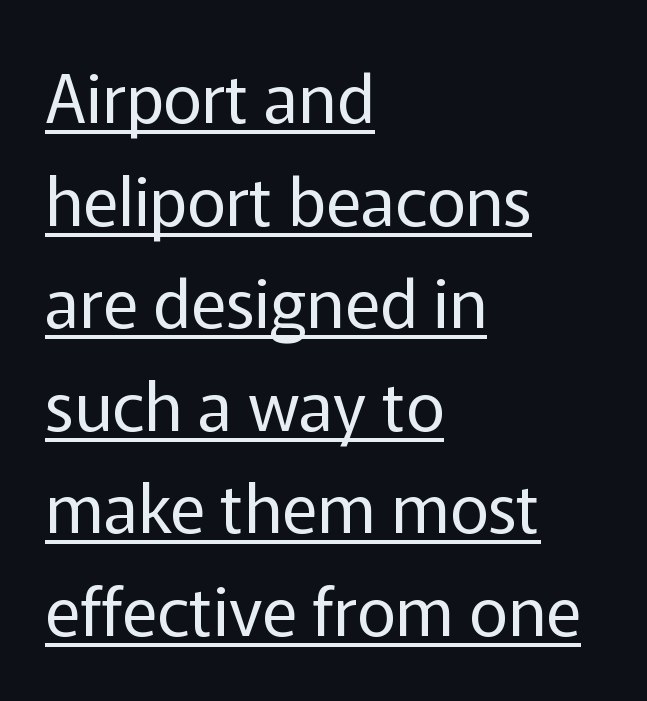
The image shows 67 px regular-weight sans-serif type, upright; set left-aligned, normal line spacing (1.53x), normal letter spacing, underlined; low stroke contrast and a medium x-height.
